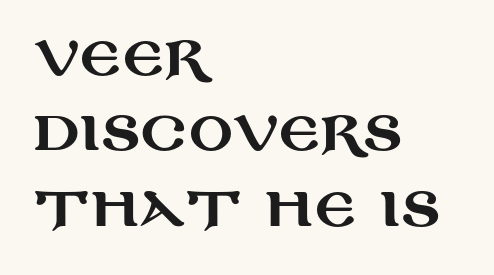
Q: Is the text italic (slanted)? A: No, it is upright.
Q: Is the typeface a serif or a sans-serif typeface? A: Sans-serif.
Q: Is the text underlined? A: No.
Q: How is the paragraph aligned? A: Left-aligned.
Q: Is the spacing between letters normal or unusually wide? A: Normal.
Q: Is the spacing between lines tight, normal or loose? A: Normal.
Q: Width (condensed, normal, or wide)? A: Wide.
Q: Stroke contrast? A: Medium.
Q: x-height? A: Large.
Q: Monospaced? A: No.
